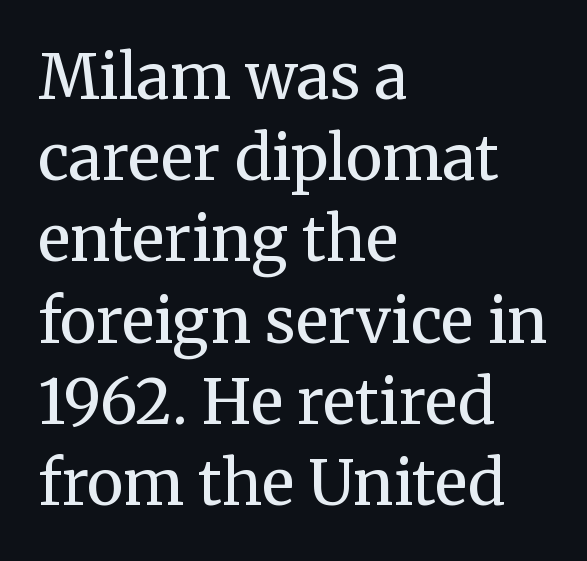
The image shows 62 px regular-weight serif type, upright; set left-aligned, normal line spacing (1.31x), normal letter spacing, not underlined; medium stroke contrast and a medium x-height.
